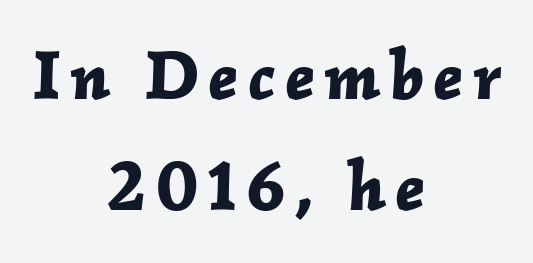
Every row of glyphs is offset so its center matches the block's center. In terms of posture, this sample is oblique. One glance says typical: line gaps are just what's usual. This sample has the flowing, uneven cadence of proportional lettering. These words are printed bold, with thick strokes throughout. Glance below the letters and you will spot only blank space.
